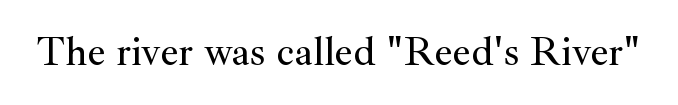
{"serif": "yes", "italic": "no", "width": "normal", "stroke_contrast": "medium", "x_height": "small", "monospaced": "no", "underline": "no", "letter_spacing": "normal", "letter_spacing_em": 0.0, "glyph_px": 40}
